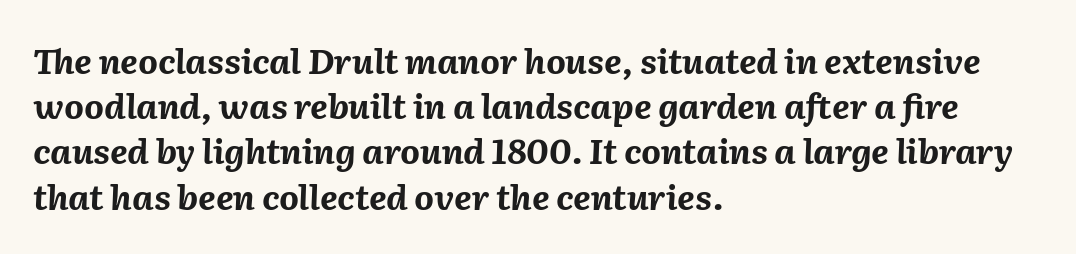
Q: Is the text bold? A: Yes.
Q: Is the text italic (slanted)? A: Yes, it leans right by about 2 degrees.
Q: Is the text underlined? A: No.
Q: How is the paragraph aligned? A: Left-aligned.
Q: Is the spacing between letters normal or unusually wide? A: Normal.
Q: Is the spacing between lines tight, normal or loose? A: Normal.
Q: Width (condensed, normal, or wide)? A: Normal.
Q: Stroke contrast? A: Medium.
Q: x-height? A: Medium.
Q: Monospaced? A: No.
